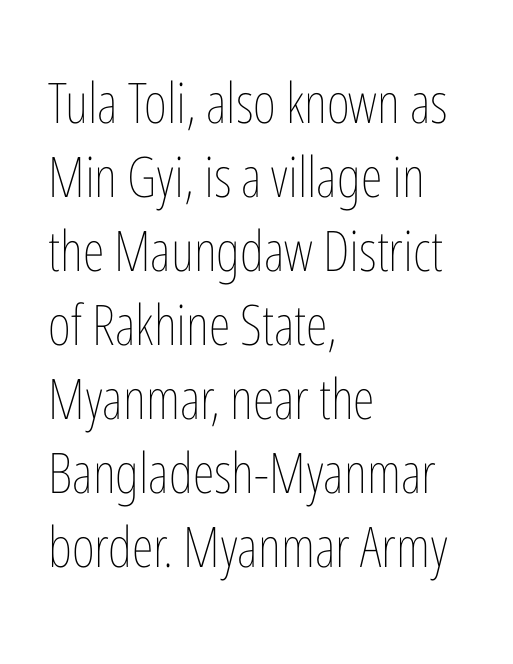
Q: Is the text bold? A: No.
Q: Is the text italic (slanted)? A: No, it is upright.
Q: Is the text underlined? A: No.
Q: How is the paragraph aligned? A: Left-aligned.
Q: Is the spacing between letters normal or unusually wide? A: Normal.
Q: Is the spacing between lines tight, normal or loose? A: Normal.
Q: Width (condensed, normal, or wide)? A: Condensed.
Q: Stroke contrast? A: Low.
Q: x-height? A: Medium.
Q: Monospaced? A: No.
